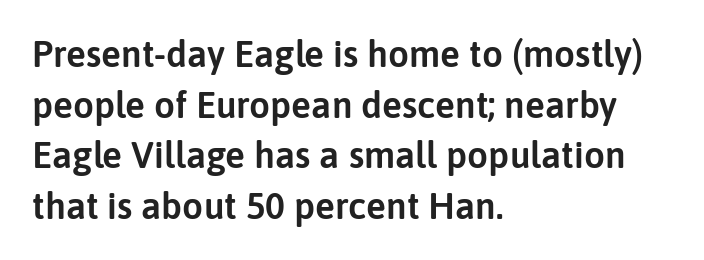
Q: Is the text italic (slanted)? A: No, it is upright.
Q: Is the typeface a serif or a sans-serif typeface? A: Sans-serif.
Q: Is the text underlined? A: No.
Q: How is the paragraph aligned? A: Left-aligned.
Q: Is the spacing between letters normal or unusually wide? A: Normal.
Q: Is the spacing between lines tight, normal or loose? A: Normal.
Q: Width (condensed, normal, or wide)? A: Normal.
Q: Stroke contrast? A: Low.
Q: x-height? A: Medium.
Q: Monospaced? A: No.
